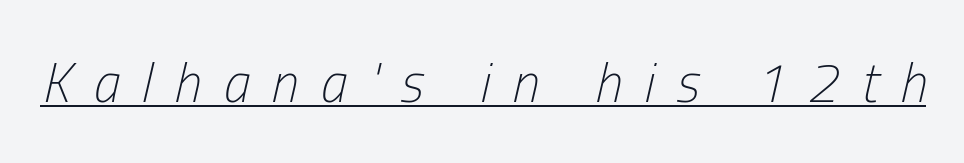
{"italic": "yes", "lean": "right", "slant_degrees": 13, "bold": "no", "weight": "light", "width": "condensed", "stroke_contrast": "low", "x_height": "medium", "monospaced": "no", "underline": "yes", "letter_spacing": "wide", "letter_spacing_em": 0.4, "glyph_px": 55}
